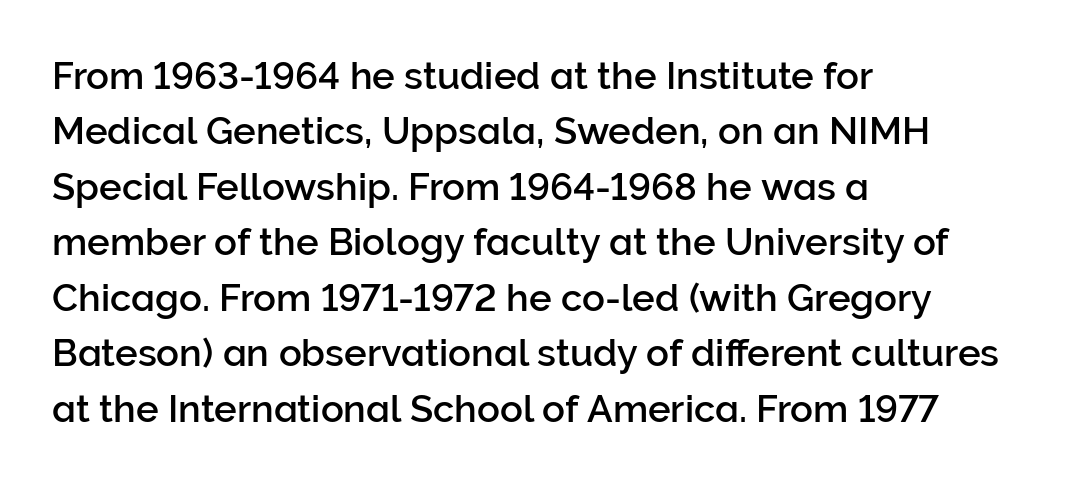
{"serif": "no", "italic": "no", "width": "normal", "stroke_contrast": "low", "x_height": "medium", "monospaced": "no", "underline": "no", "align": "left", "line_spacing": "normal", "line_spacing_ratio": 1.46, "letter_spacing": "normal", "letter_spacing_em": 0.0, "glyph_px": 38}
